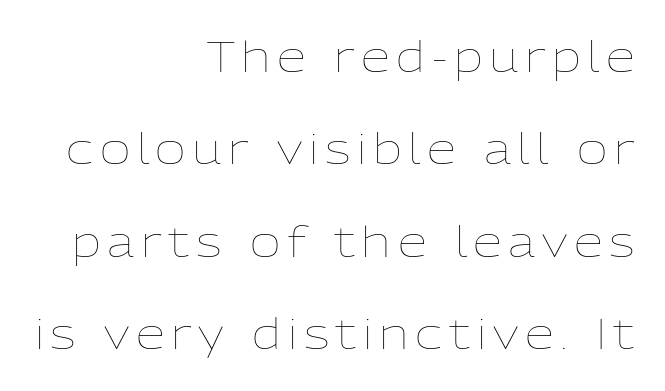
{"italic": "no", "bold": "no", "weight": "thin", "width": "normal", "stroke_contrast": "low", "x_height": "medium", "monospaced": "no", "underline": "no", "align": "right", "line_spacing": "loose", "line_spacing_ratio": 2.2, "glyph_px": 42}
